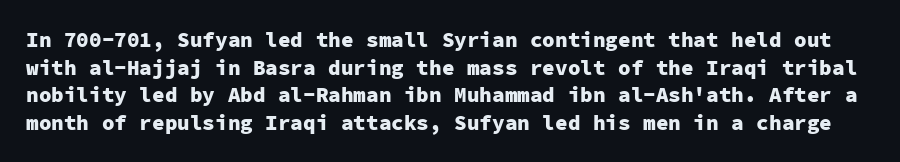
When letters stand straight like this, we call the style roman or upright. The area under the type is left untouched. Bold? Absolutely — the strokes are thick and heavy. Each word holds together tightly as a unit, with standard inter-letter gaps.
